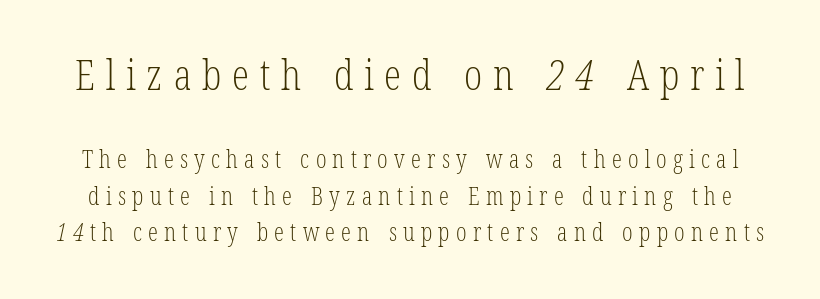
{"serif": "yes", "bold": "no", "weight": "light", "width": "condensed", "stroke_contrast": "low", "x_height": "medium", "monospaced": "no", "underline": "no", "line_spacing": "normal", "line_spacing_ratio": 1.46, "letter_spacing": "wide", "letter_spacing_em": 0.25, "larger_block": "first", "size_ratio": 1.72, "glyph_px": 43}
